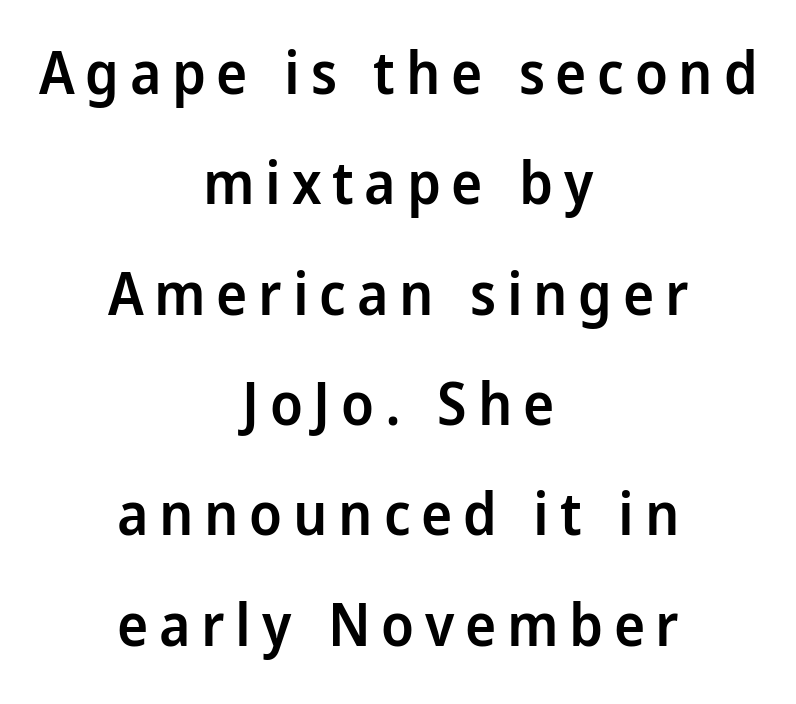
Every stem runs plumb, perpendicular to the baseline. Is the type bold? Partly — it's a semibold, heavier than regular but not fully bold. Each letter keeps its own natural width here, so spacing adapts to shape. A typesetter would label this face a sans. A bare baseline throughout the passage. The whitespace from short lines is split evenly between both sides.
